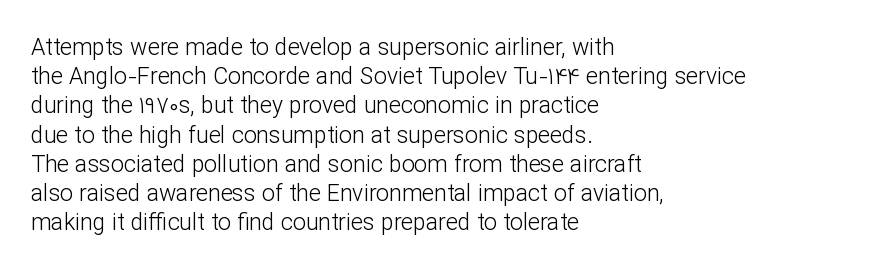
Q: Is the text bold? A: No.
Q: Is the text italic (slanted)? A: No, it is upright.
Q: Is the text underlined? A: No.
Q: How is the paragraph aligned? A: Left-aligned.
Q: Is the spacing between letters normal or unusually wide? A: Normal.
Q: Is the spacing between lines tight, normal or loose? A: Normal.
